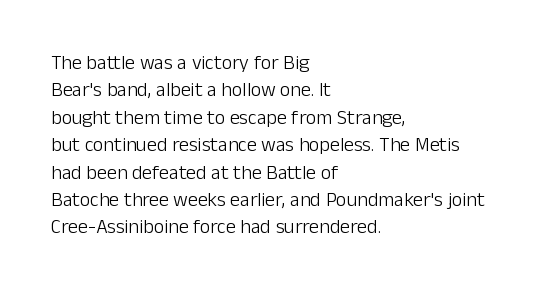
Q: Is the text bold? A: No.
Q: Is the text italic (slanted)? A: No, it is upright.
Q: Is the text underlined? A: No.
Q: How is the paragraph aligned? A: Left-aligned.
Q: Is the spacing between letters normal or unusually wide? A: Normal.
Q: Is the spacing between lines tight, normal or loose? A: Normal.
